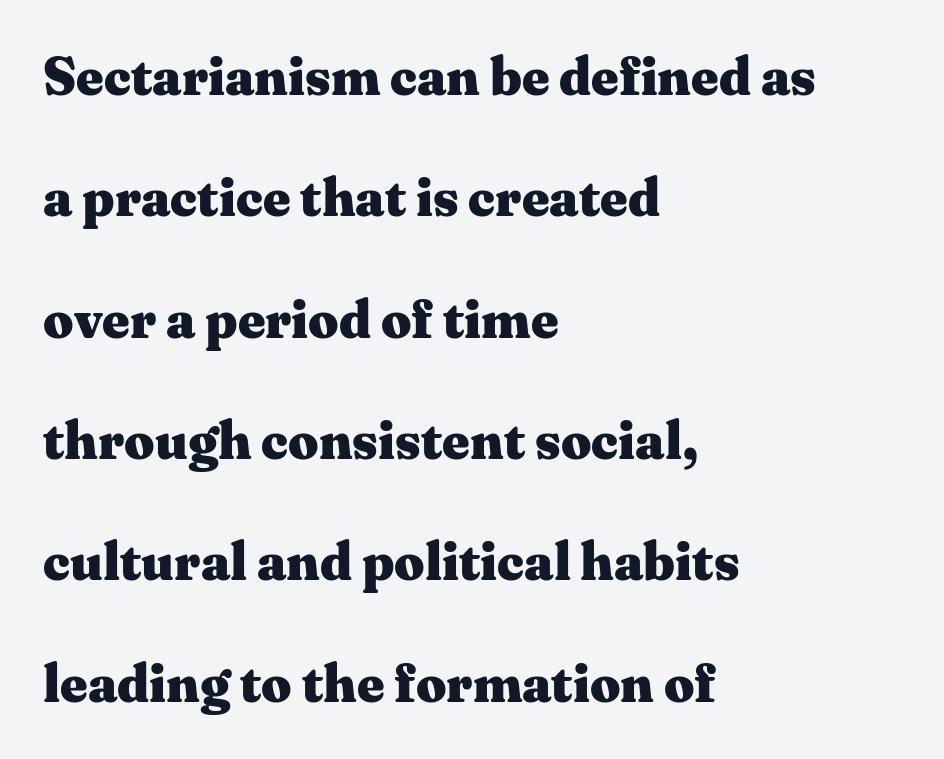
No extra tracking has been applied to these lines. Glance below the letters and you will spot only blank space. Every letter is thick-stroked: bold, no question. Font category for this specimen: serif. These lines are rendered in a variable-pitch font.
